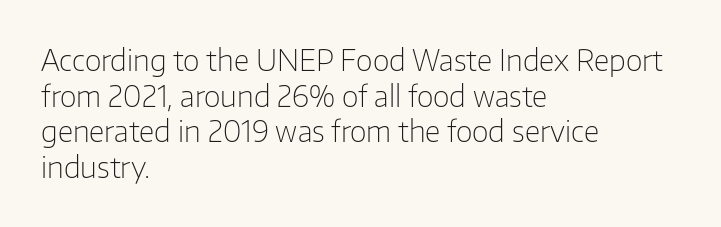
{"serif": "no", "italic": "no", "bold": "no", "weight": "light", "width": "normal", "stroke_contrast": "low", "x_height": "medium", "monospaced": "no", "underline": "no", "align": "left", "line_spacing_ratio": 1.23, "letter_spacing": "normal", "letter_spacing_em": 0.0, "glyph_px": 29}
